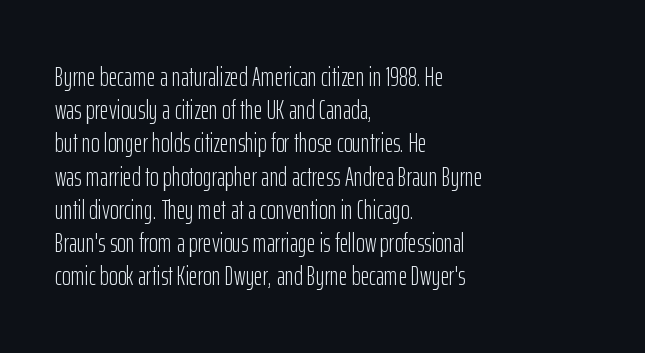
The zone under the glyphs is completely vacant. The passage is arranged the way most books set body copy — flush left. The type sits square on the baseline with zero lean. Weight: in the light-to-regular range. In terms of letterspacing, this is plain default setting.
